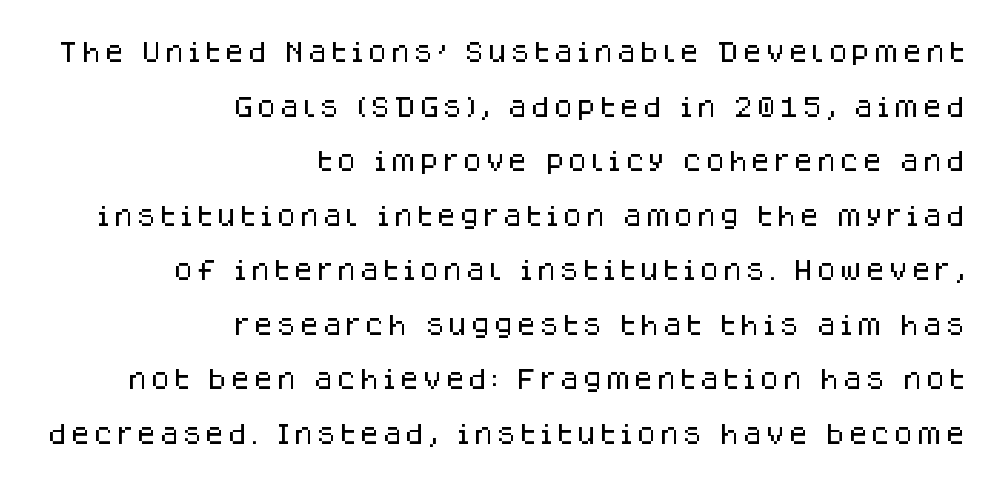
{"italic": "no", "underline": "no", "align": "right", "line_spacing": "loose", "line_spacing_ratio": 2.37, "glyph_px": 23}
